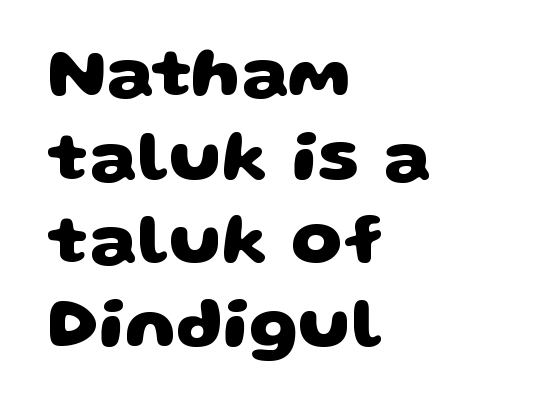
{"serif": "no", "bold": "yes", "weight": "heavy", "width": "wide", "stroke_contrast": "low", "x_height": "large", "monospaced": "no", "underline": "no", "align": "left", "line_spacing_ratio": 1.16, "letter_spacing": "normal", "letter_spacing_em": 0.0, "glyph_px": 72}
